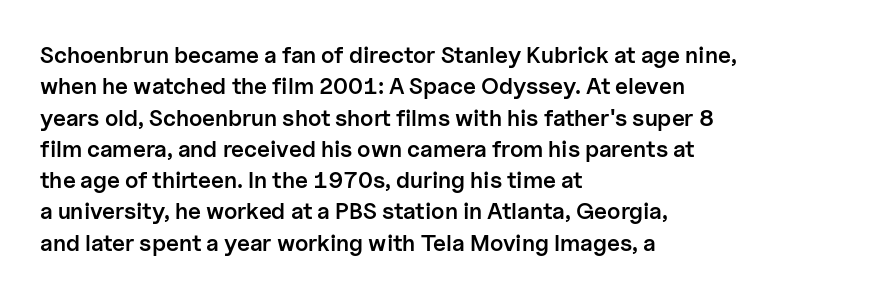
Q: Is the text bold? A: Semi-bold.
Q: Is the text italic (slanted)? A: No, it is upright.
Q: Is the text underlined? A: No.
Q: How is the paragraph aligned? A: Left-aligned.
Q: Is the spacing between letters normal or unusually wide? A: Normal.
Q: Is the spacing between lines tight, normal or loose? A: Normal.
